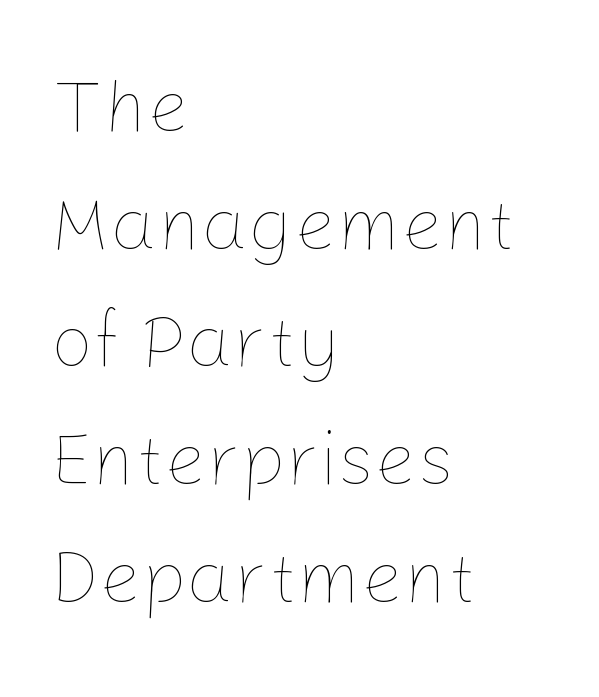
The image shows 74 px thin type, upright; set left-aligned, normal line spacing (1.59x), normal letter spacing, not underlined; low stroke contrast and a medium x-height.
